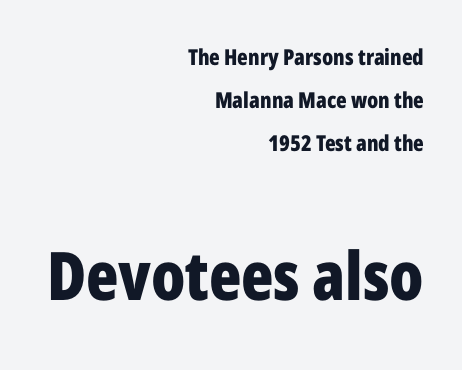
The image shows 67 px bold, condensed sans-serif type, upright; set right-aligned, loose line spacing (1.95x), normal letter spacing, not underlined; the second (bottom) block is 3.05x larger; low stroke contrast and a medium x-height.
